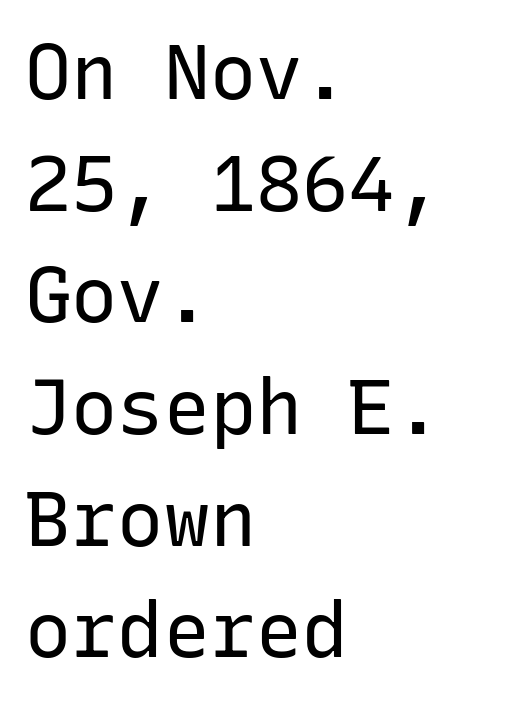
{"serif": "no", "italic": "no", "bold": "no", "weight": "regular", "width": "normal", "stroke_contrast": "low", "x_height": "medium", "monospaced": "yes", "underline": "no", "align": "left", "line_spacing": "normal", "line_spacing_ratio": 1.45, "letter_spacing": "normal", "letter_spacing_em": 0.0, "glyph_px": 77}
